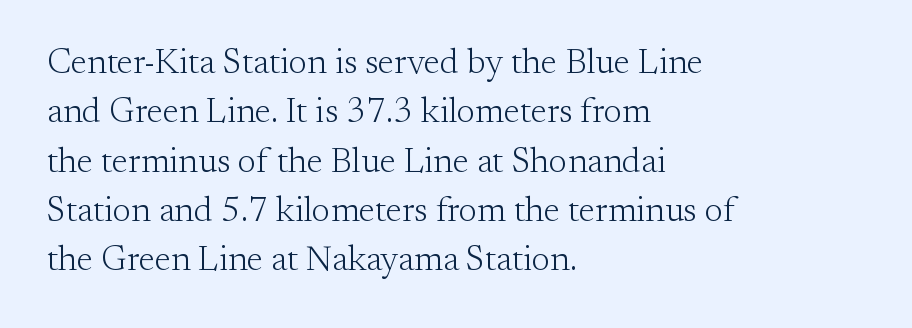
The image shows 35 px light serif type, upright; set left-aligned, normal line spacing (1.41x), normal letter spacing, not underlined; medium stroke contrast and a small x-height.
